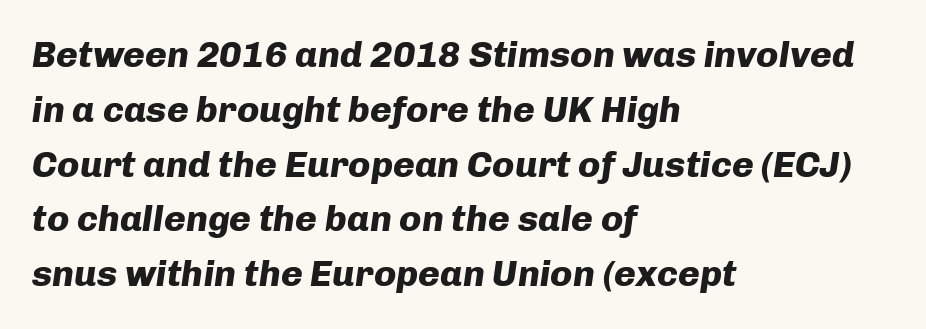
The image shows 37 px heavy type, italic (leaning right); set left-aligned, normal line spacing (1.48x), normal letter spacing, not underlined; low stroke contrast and a medium x-height.
